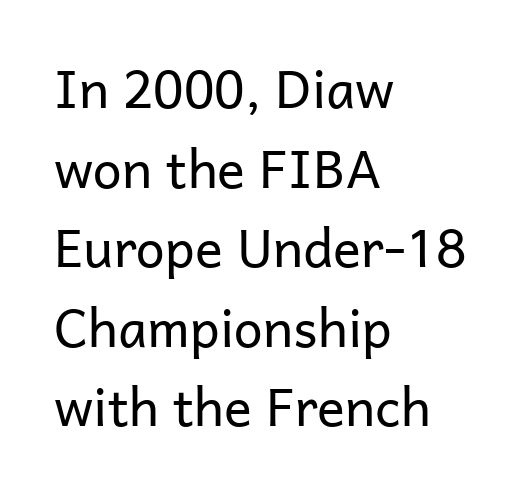
{"serif": "no", "italic": "no", "bold": "no", "weight": "regular", "width": "normal", "stroke_contrast": "low", "x_height": "medium", "monospaced": "no", "underline": "no", "align": "left", "line_spacing": "normal", "line_spacing_ratio": 1.53, "letter_spacing": "normal", "letter_spacing_em": 0.0, "glyph_px": 52}
